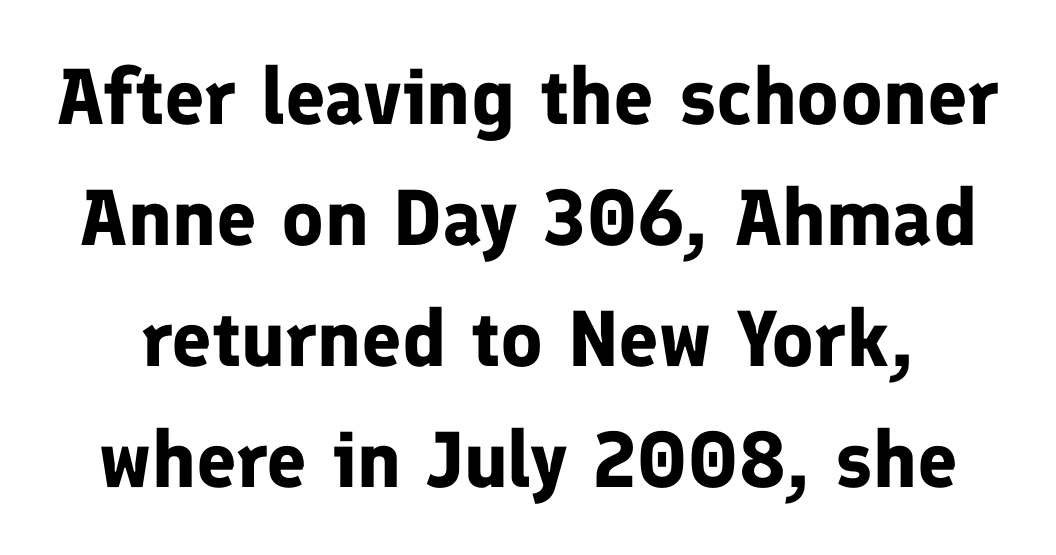
The specimen reads as upright at a glance. The rendering uses a moderate line-height, typical for paragraphs. Nope, no serifs anywhere on these letters. Tracking here is standard; glyphs follow each other at the usual distance. The characters look thick and weighty, a clear bold.
